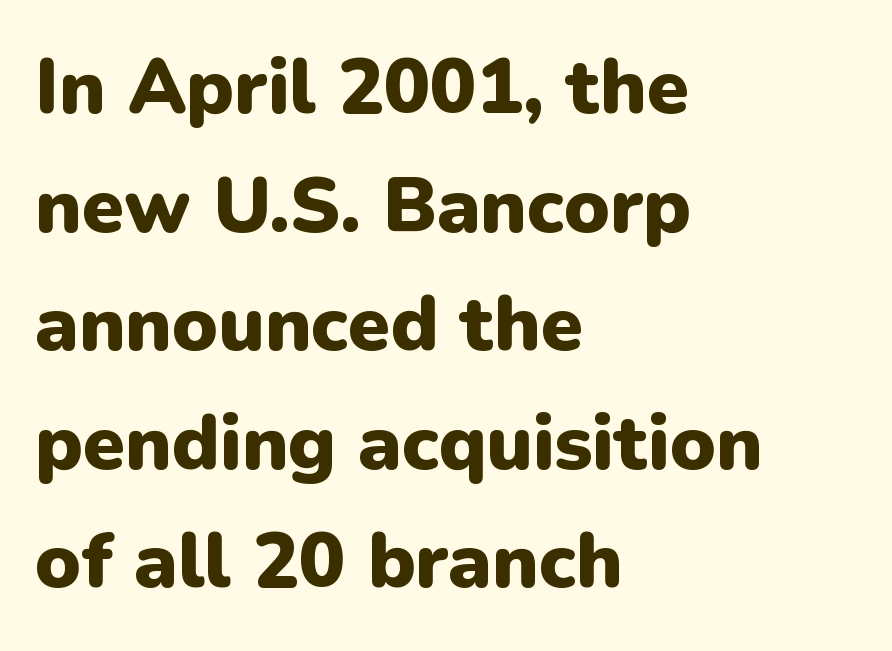
Compared with an ordinary text face, these strokes are far heavier — a full bold. Letters rest on an invisible, unmarked baseline. The letters sit at their default tracking, neither squeezed nor spread. The face used here is proportionally spaced, like ordinary book or web type. Posture: vertical. Does the leading feel generous? No, just average.
